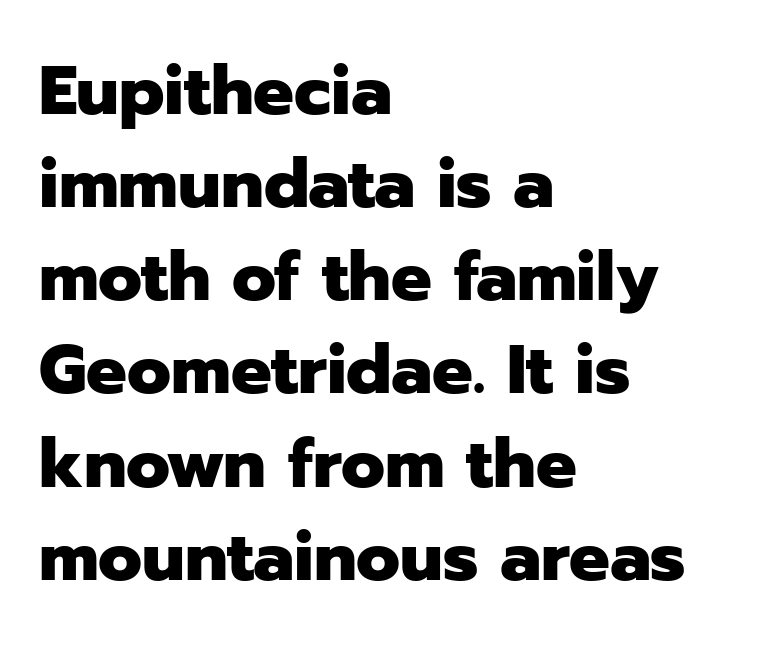
Q: Is the text bold? A: Yes.
Q: Is the text italic (slanted)? A: No, it is upright.
Q: Is the typeface a serif or a sans-serif typeface? A: Sans-serif.
Q: Is the text underlined? A: No.
Q: How is the paragraph aligned? A: Left-aligned.
Q: Is the spacing between letters normal or unusually wide? A: Normal.
Q: Is the spacing between lines tight, normal or loose? A: Normal.
Q: Width (condensed, normal, or wide)? A: Normal.
Q: Stroke contrast? A: Low.
Q: x-height? A: Medium.
Q: Monospaced? A: No.
